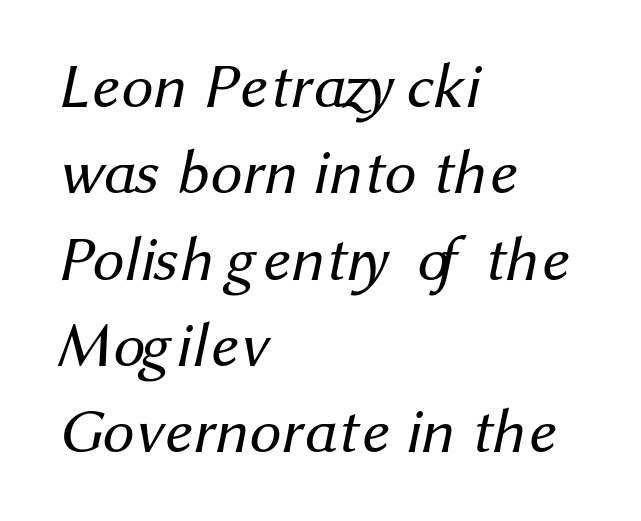
Q: Is the text bold? A: No.
Q: Is the typeface a serif or a sans-serif typeface? A: Sans-serif.
Q: Is the text underlined? A: No.
Q: How is the paragraph aligned? A: Left-aligned.
Q: Is the spacing between letters normal or unusually wide? A: Normal.
Q: Is the spacing between lines tight, normal or loose? A: Normal.
Q: Width (condensed, normal, or wide)? A: Normal.
Q: Stroke contrast? A: Medium.
Q: x-height? A: Medium.
Q: Monospaced? A: No.
